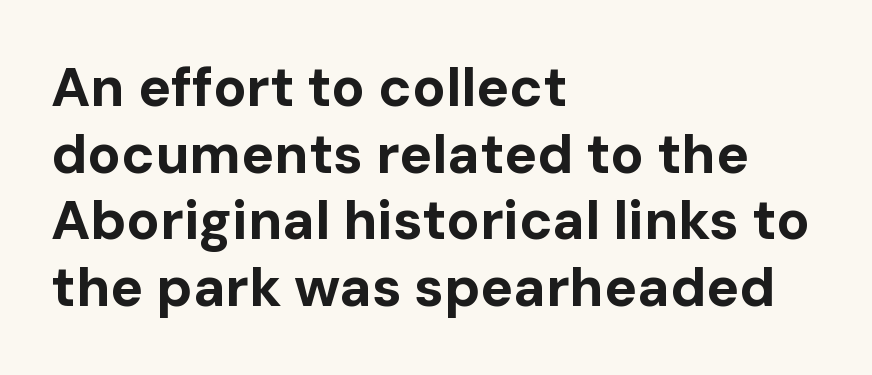
The image shows 55 px bold sans-serif type, upright; set left-aligned, line spacing 1.21x, normal letter spacing, not underlined; low stroke contrast and a medium x-height.
